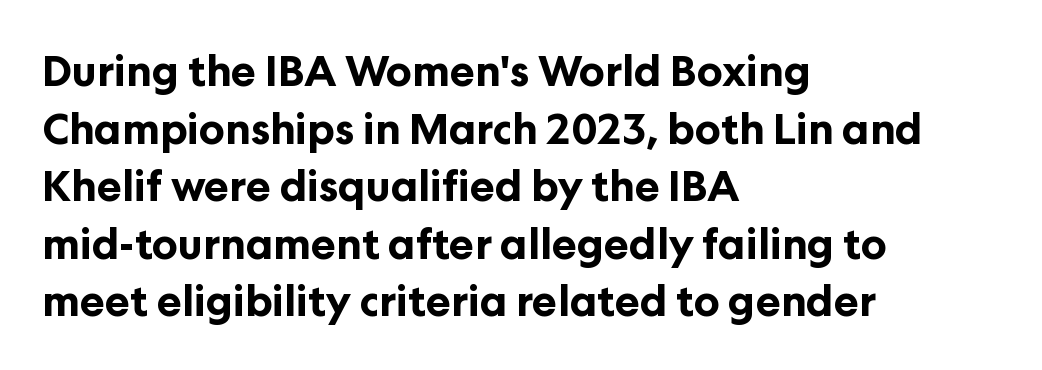
A typesetter would call this leading conventional body-copy spacing. The letters sit at their default tracking, neither squeezed nor spread. The designer went with a sans here, leaving each stem footless. The passage shown is emphatically bold. Every stem runs plumb, perpendicular to the baseline. Decoration check: the copy has no underline.
